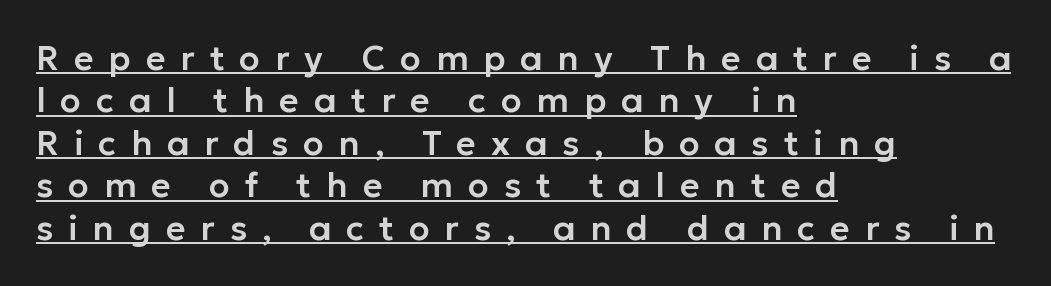
Q: Is the text italic (slanted)? A: No, it is upright.
Q: Is the typeface a serif or a sans-serif typeface? A: Sans-serif.
Q: Is the text underlined? A: Yes.
Q: How is the paragraph aligned? A: Left-aligned.
Q: Is the spacing between letters normal or unusually wide? A: Unusually wide.
Q: Is the spacing between lines tight, normal or loose? A: Normal.
Q: Width (condensed, normal, or wide)? A: Normal.
Q: Stroke contrast? A: Low.
Q: x-height? A: Medium.
Q: Monospaced? A: No.
